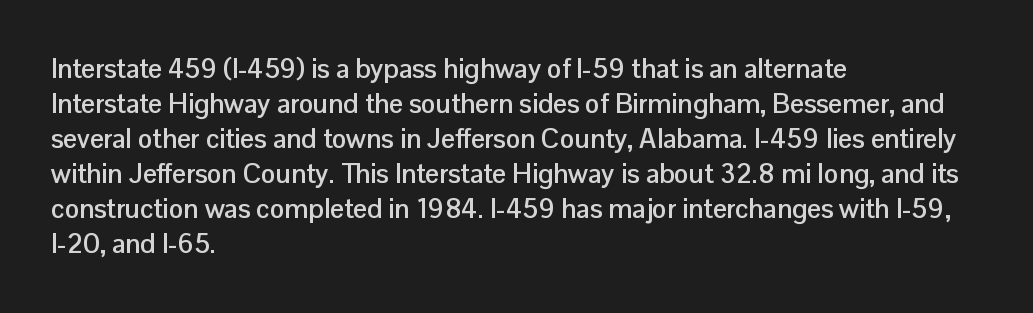
The image shows 27 px bold type, upright; set left-aligned, normal line spacing (1.3x), normal letter spacing, not underlined.
